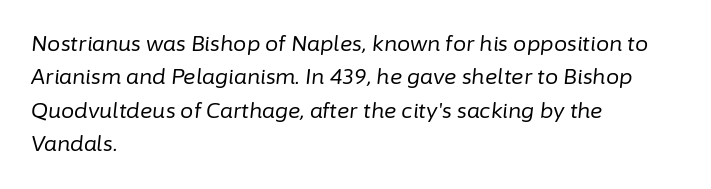
Every character sits at an angle, as italics do. Normally led — the rows are evenly, conventionally spaced. The rendering anchors every line to the left-hand side. Unmarked baselines from the first word to the last.
